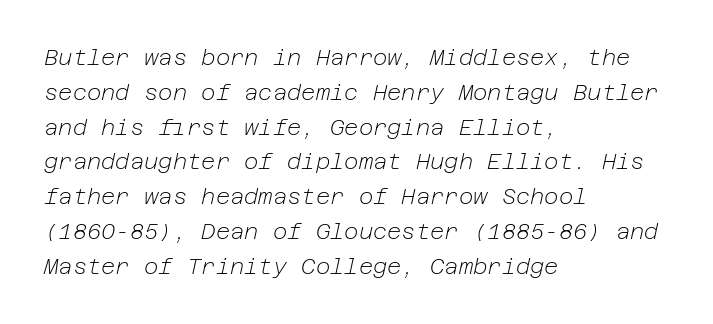
The image shows 22 px text type, italic (leaning right); set left-aligned, normal line spacing (1.58x), normal letter spacing, not underlined.
